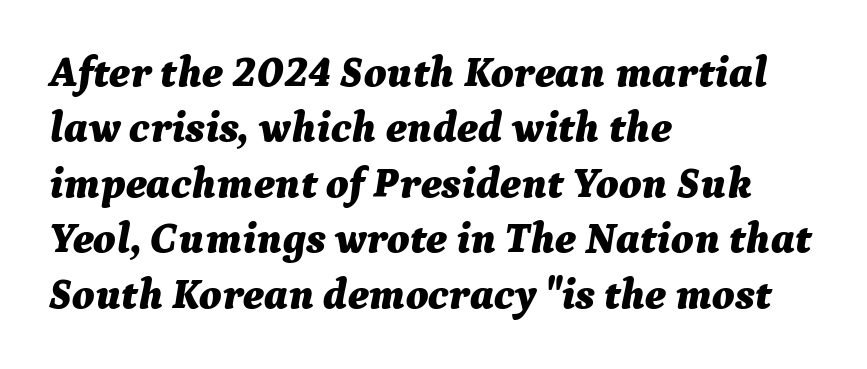
Casual observation: everything's shoved over to the left. The space directly below the letters is spotless. The font's italic variant was chosen for this text. I'd describe the lettering as bold — thick and assertive. One glance says typical: line gaps are just what's usual.
